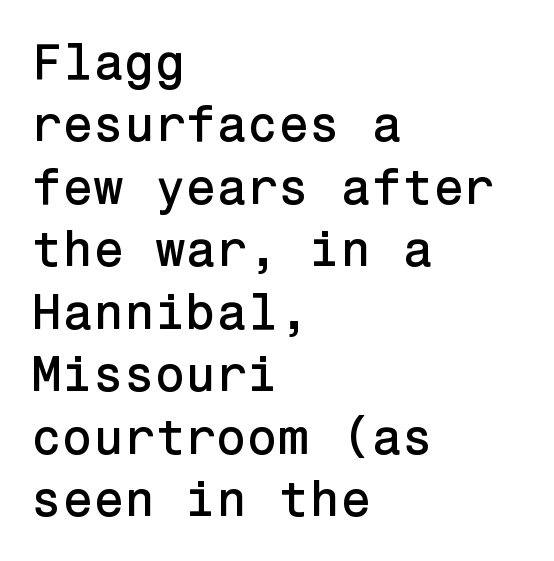
Q: Is the text italic (slanted)? A: No, it is upright.
Q: Is the typeface a serif or a sans-serif typeface? A: Sans-serif.
Q: Is the text underlined? A: No.
Q: How is the paragraph aligned? A: Left-aligned.
Q: Is the spacing between letters normal or unusually wide? A: Normal.
Q: Is the spacing between lines tight, normal or loose? A: Normal.
Q: Width (condensed, normal, or wide)? A: Normal.
Q: Stroke contrast? A: Low.
Q: x-height? A: Medium.
